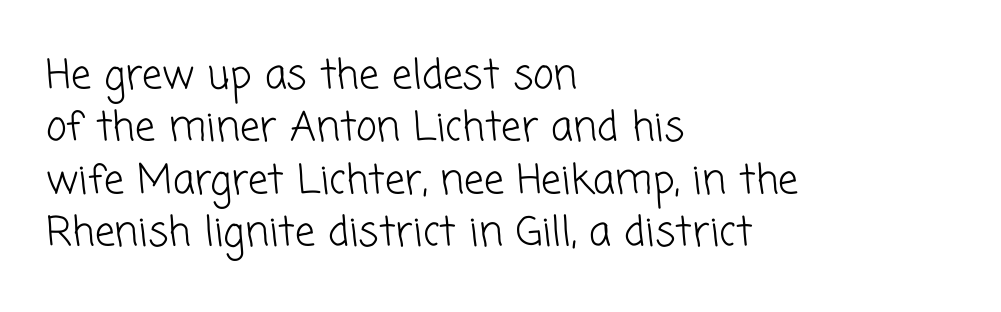
{"serif": "no", "bold": "no", "weight": "light", "width": "normal", "stroke_contrast": "low", "x_height": "medium", "monospaced": "no", "underline": "no", "align": "left", "line_spacing": "normal", "line_spacing_ratio": 1.31, "letter_spacing": "normal", "letter_spacing_em": 0.0, "glyph_px": 40}
